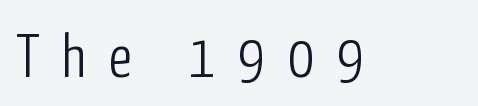
{"serif": "no", "italic": "no", "bold": "no", "weight": "light", "width": "condensed", "stroke_contrast": "low", "x_height": "medium", "monospaced": "no", "underline": "no", "letter_spacing": "wide", "letter_spacing_em": 0.38, "glyph_px": 61}
